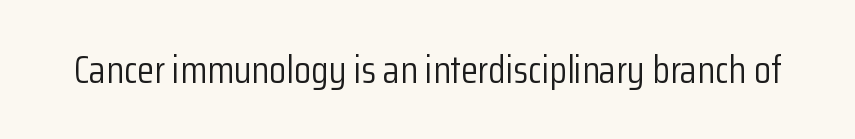
The image shows 39 px light, condensed sans-serif type, upright; set normal letter spacing, not underlined; low stroke contrast and a medium x-height.
